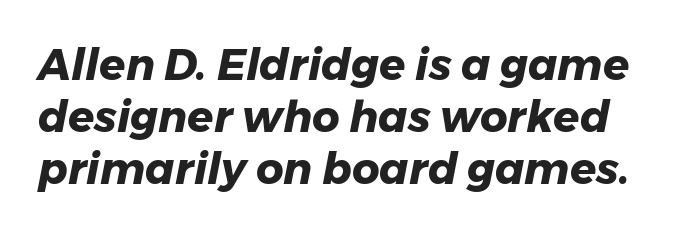
The image shows 43 px heavy type, italic (leaning right); set line spacing 1.21x, normal letter spacing, not underlined; low stroke contrast and a medium x-height.
